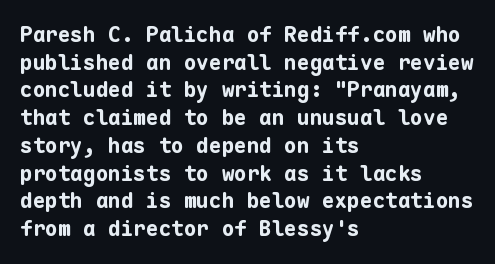
{"italic": "no", "bold": "yes", "underline": "no", "align": "left", "line_spacing": "normal", "line_spacing_ratio": 1.32, "letter_spacing": "normal", "letter_spacing_em": 0.0, "glyph_px": 21}
